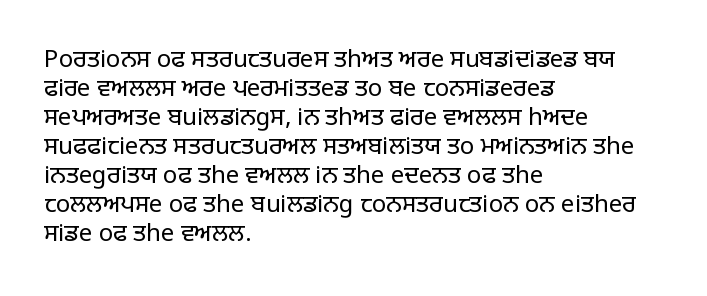
{"italic": "no", "bold": "no", "underline": "no", "align": "left", "line_spacing_ratio": 1.21, "letter_spacing": "normal", "letter_spacing_em": 0.0, "glyph_px": 24}
